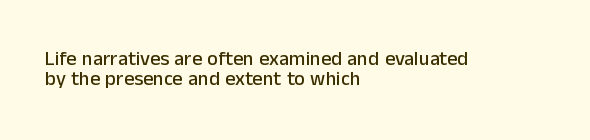
The string is rendered with underlining switched off. There is no visible air inserted between adjacent glyphs. Teacher's note: observe the even left margin — that is flush-left alignment. Notice how the stems are strictly vertical — no italics here.
